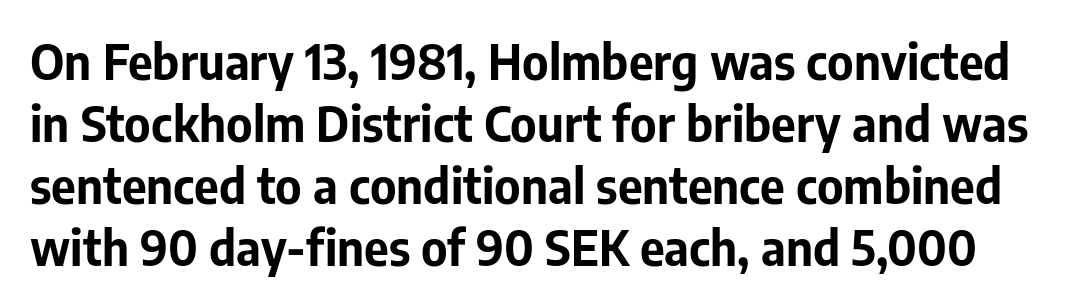
Q: Is the text bold? A: Yes.
Q: Is the text italic (slanted)? A: No, it is upright.
Q: Is the typeface a serif or a sans-serif typeface? A: Sans-serif.
Q: Is the text underlined? A: No.
Q: Is the spacing between letters normal or unusually wide? A: Normal.
Q: Is the spacing between lines tight, normal or loose? A: Normal.
Q: Width (condensed, normal, or wide)? A: Normal.
Q: Stroke contrast? A: Low.
Q: x-height? A: Medium.
Q: Monospaced? A: No.
